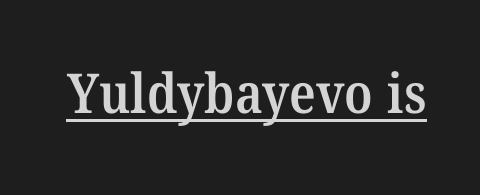
{"serif": "yes", "bold": "semi", "weight": "semibold", "width": "normal", "stroke_contrast": "medium", "x_height": "medium", "monospaced": "no", "underline": "yes", "letter_spacing": "normal", "letter_spacing_em": 0.0, "glyph_px": 55}
